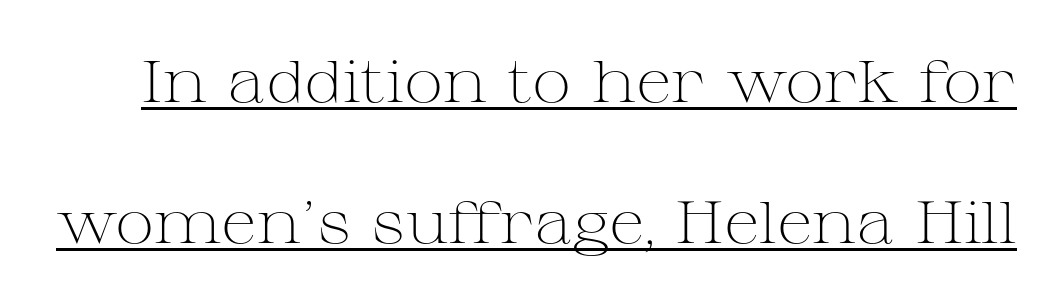
Q: Is the text bold? A: No.
Q: Is the text italic (slanted)? A: No, it is upright.
Q: Is the typeface a serif or a sans-serif typeface? A: Serif.
Q: Is the text underlined? A: Yes.
Q: Is the spacing between letters normal or unusually wide? A: Normal.
Q: Is the spacing between lines tight, normal or loose? A: Loose.
Q: Width (condensed, normal, or wide)? A: Wide.
Q: Stroke contrast? A: Medium.
Q: x-height? A: Medium.
Q: Monospaced? A: No.
